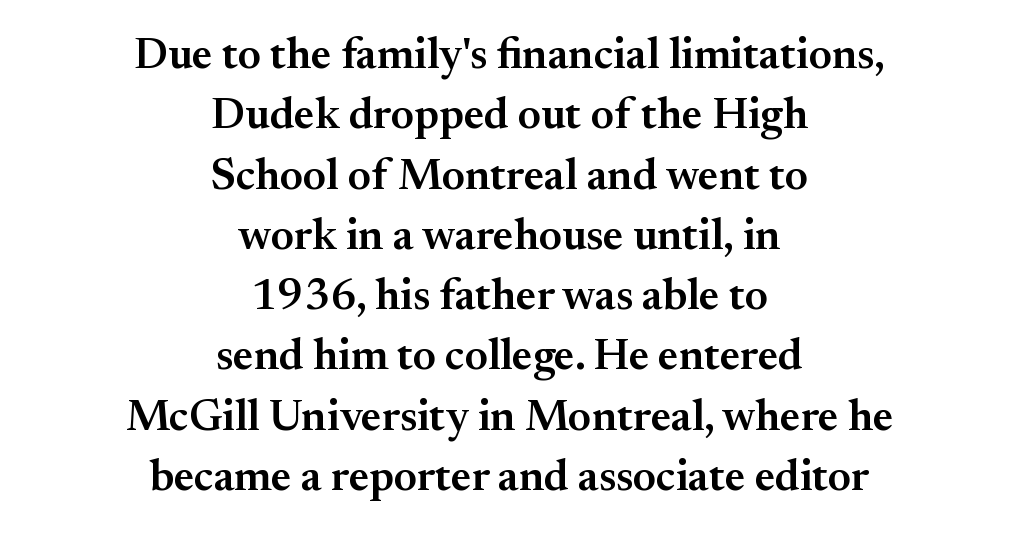
{"serif": "yes", "italic": "no", "bold": "semi", "weight": "semibold", "width": "normal", "stroke_contrast": "medium", "x_height": "small", "monospaced": "no", "underline": "no", "align": "center", "line_spacing": "normal", "line_spacing_ratio": 1.37, "letter_spacing": "normal", "letter_spacing_em": 0.0, "glyph_px": 44}
